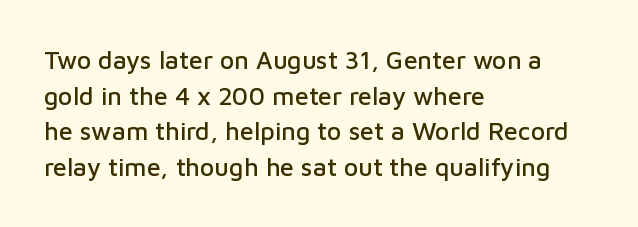
The image shows 25 px text type, upright; set left-aligned, normal line spacing (1.43x), normal letter spacing, not underlined.
